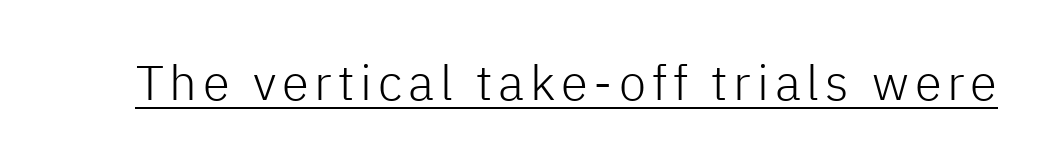
The image shows 49 px light sans-serif type, upright; set underlined; low stroke contrast and a medium x-height.
